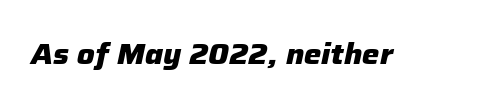
The image shows 29 px heavy type, italic (leaning right); set normal letter spacing, not underlined; low stroke contrast and a medium x-height.
